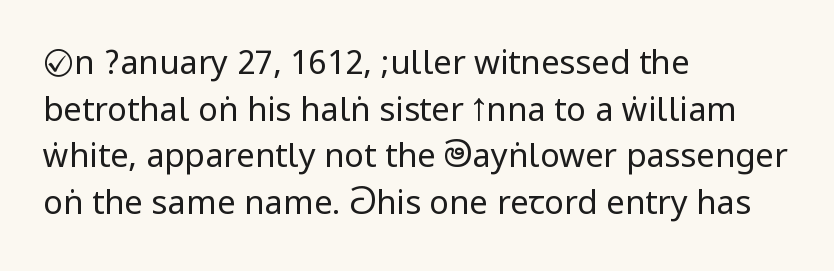
Clear beneath every line of the passage. In terms of letterspacing, this is plain default setting. Leading: standard. In terms of posture, this sample is upright.
